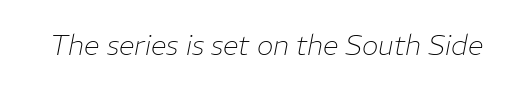
The image shows 28 px thin type, italic (leaning right); set normal letter spacing, not underlined; low stroke contrast and a medium x-height.
